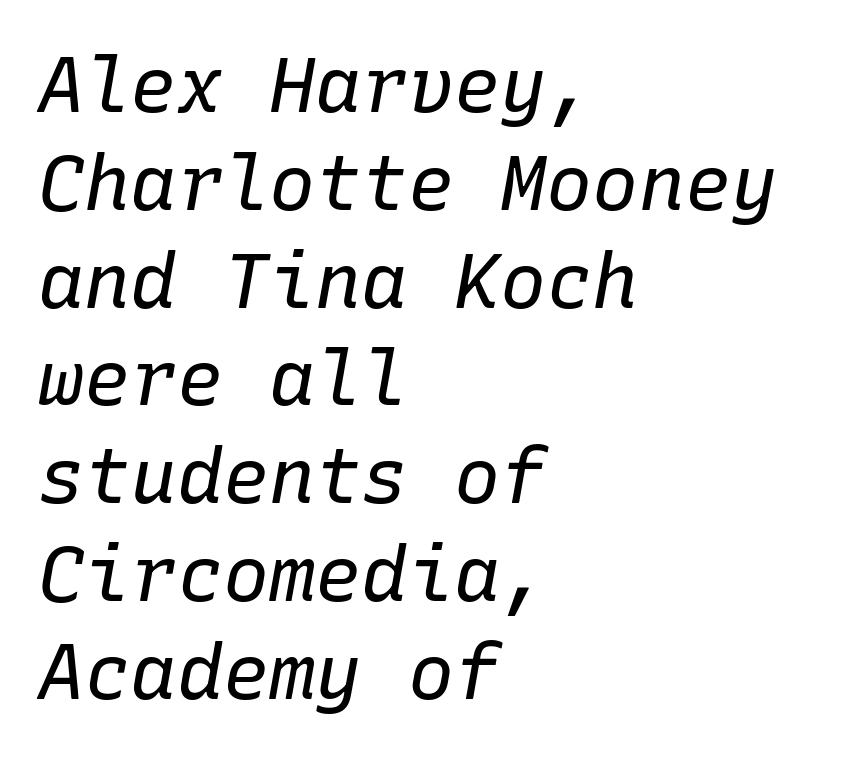
The line-height multiplier appears to be the usual default. The lines in this sample share a left origin and differ only in where they stop. The gap between lines stays unmarked. This is oblique type, the kind used for emphasis or titles.
